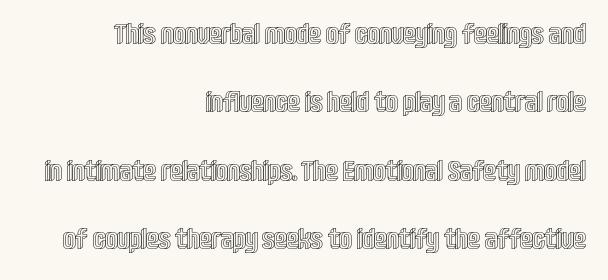
Q: Is the text italic (slanted)? A: No, it is upright.
Q: Is the text underlined? A: No.
Q: How is the paragraph aligned? A: Right-aligned.
Q: Is the spacing between letters normal or unusually wide? A: Normal.
Q: Is the spacing between lines tight, normal or loose? A: Loose.
Q: Width (condensed, normal, or wide)? A: Condensed.
Q: x-height? A: Large.
Q: Monospaced? A: No.
